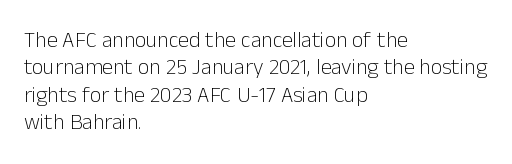
The image shows 22 px text type, upright; set left-aligned, normal line spacing (1.25x), normal letter spacing, not underlined.
